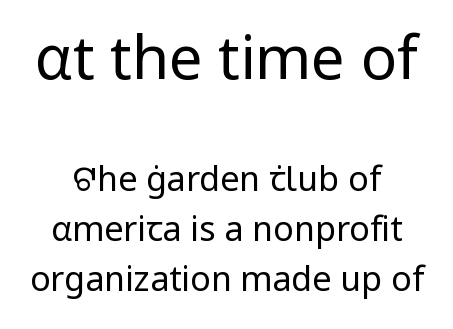
Larger block? The one above; the one below is distinctly smaller. Note the varied advance widths — an 'i' is clearly narrower than an 'm'. To sum up the face: it is a sans, with no serifs. Posture: upright roman.
